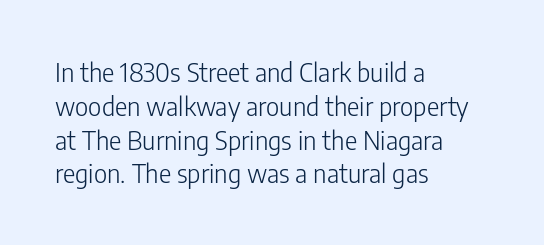
{"italic": "no", "bold": "no", "underline": "no", "align": "left", "line_spacing": "normal", "line_spacing_ratio": 1.3, "letter_spacing": "normal", "letter_spacing_em": 0.0, "glyph_px": 26}
